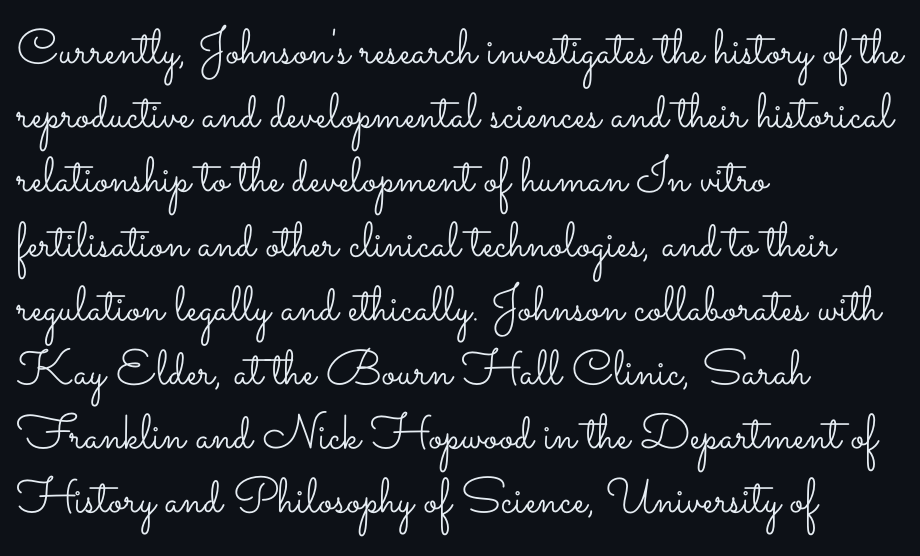
Q: Is the text bold? A: No.
Q: Is the text italic (slanted)? A: Yes.
Q: Is the text underlined? A: No.
Q: How is the paragraph aligned? A: Left-aligned.
Q: Is the spacing between letters normal or unusually wide? A: Normal.
Q: Is the spacing between lines tight, normal or loose? A: Normal.
Q: Width (condensed, normal, or wide)? A: Wide.
Q: Stroke contrast? A: Low.
Q: x-height? A: Small.
Q: Monospaced? A: No.
